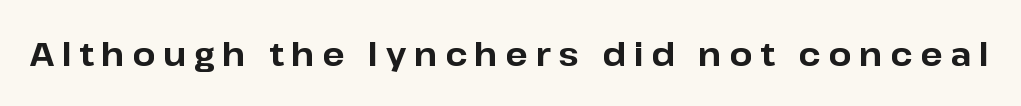
Classification — sans serif. Unmarked baselines from the first word to the last. Upright lettering throughout. The typesetting leans heavy: a genuine bold. Think of a printed novel: that variable character pitch is what you see here.
